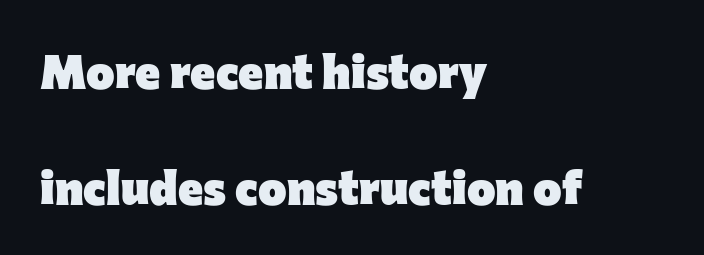
{"serif": "no", "italic": "no", "bold": "yes", "weight": "heavy", "width": "normal", "stroke_contrast": "low", "x_height": "medium", "monospaced": "no", "underline": "no", "align": "left", "line_spacing": "loose", "line_spacing_ratio": 2.41, "letter_spacing": "normal", "letter_spacing_em": 0.0, "glyph_px": 48}
